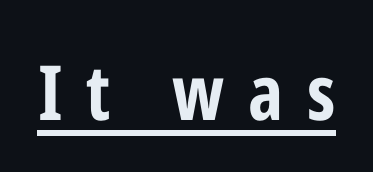
Q: Is the text bold? A: Yes.
Q: Is the text italic (slanted)? A: No, it is upright.
Q: Is the typeface a serif or a sans-serif typeface? A: Sans-serif.
Q: Is the text underlined? A: Yes.
Q: Is the spacing between letters normal or unusually wide? A: Unusually wide.
Q: Width (condensed, normal, or wide)? A: Condensed.
Q: Stroke contrast? A: Low.
Q: x-height? A: Medium.
Q: Monospaced? A: No.
